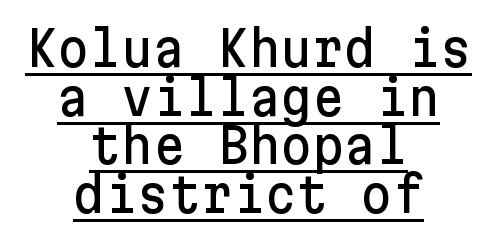
The image shows 49 px sans-serif type, upright; set centered, tight line spacing (0.99x), normal letter spacing, underlined; low stroke contrast and a medium x-height.
